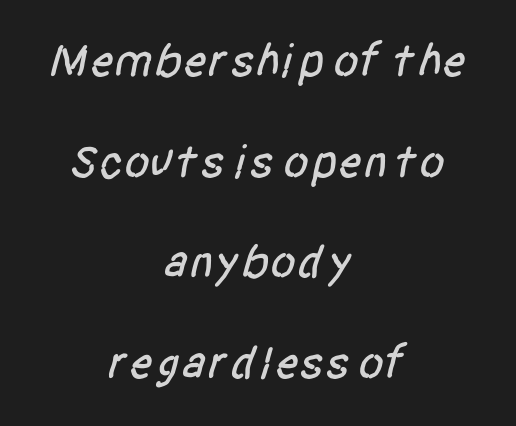
The image shows 47 px condensed sans-serif type; set centered, loose line spacing (2.14x), normal letter spacing, not underlined; low stroke contrast and a large x-height.
